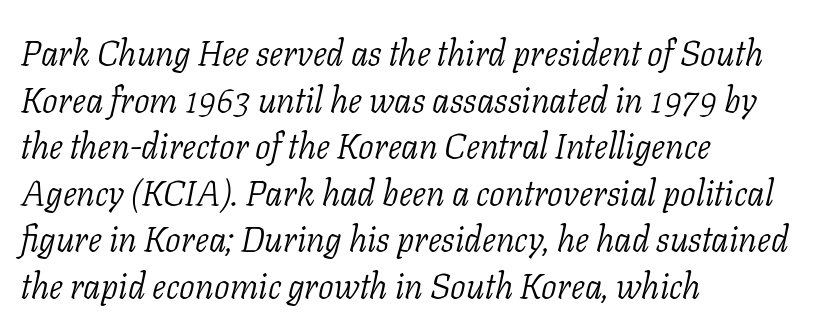
Q: Is the text bold? A: No.
Q: Is the text italic (slanted)? A: Yes, it leans right by about 11 degrees.
Q: Is the typeface a serif or a sans-serif typeface? A: Serif.
Q: Is the text underlined? A: No.
Q: How is the paragraph aligned? A: Left-aligned.
Q: Is the spacing between letters normal or unusually wide? A: Normal.
Q: Is the spacing between lines tight, normal or loose? A: Normal.
Q: Width (condensed, normal, or wide)? A: Normal.
Q: Stroke contrast? A: Low.
Q: x-height? A: Medium.
Q: Monospaced? A: No.
